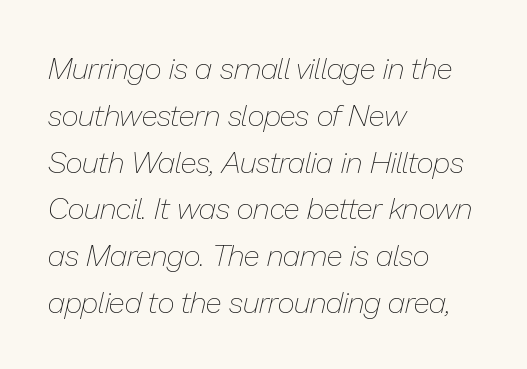
Q: Is the text bold? A: No.
Q: Is the text italic (slanted)? A: Yes, it leans right by about 13 degrees.
Q: Is the text underlined? A: No.
Q: How is the paragraph aligned? A: Left-aligned.
Q: Is the spacing between letters normal or unusually wide? A: Normal.
Q: Is the spacing between lines tight, normal or loose? A: Normal.
Q: Width (condensed, normal, or wide)? A: Normal.
Q: Stroke contrast? A: Low.
Q: x-height? A: Medium.
Q: Monospaced? A: No.
